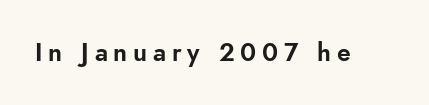
The image shows 25 px text type, upright; set unusually wide letter spacing (+0.23 em), not underlined.
